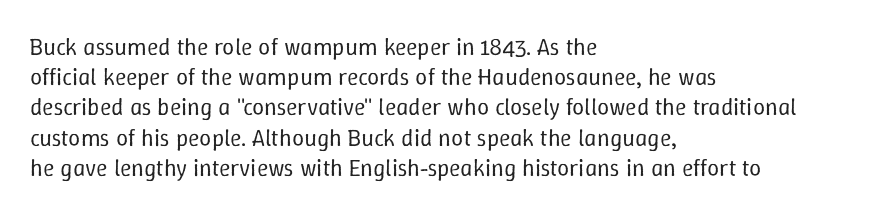
Q: Is the text bold? A: No.
Q: Is the text italic (slanted)? A: No, it is upright.
Q: Is the text underlined? A: No.
Q: How is the paragraph aligned? A: Left-aligned.
Q: Is the spacing between letters normal or unusually wide? A: Normal.
Q: Is the spacing between lines tight, normal or loose? A: Normal.
